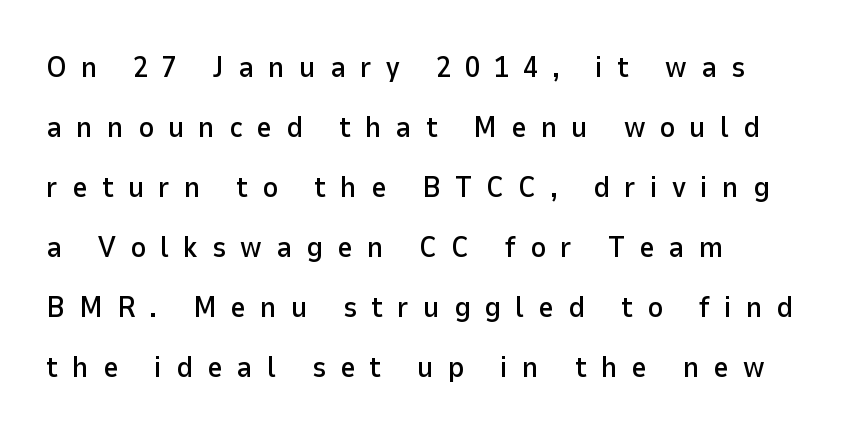
{"serif": "no", "italic": "no", "width": "normal", "stroke_contrast": "low", "x_height": "medium", "monospaced": "no", "underline": "no", "align": "left", "line_spacing": "loose", "line_spacing_ratio": 2.0, "letter_spacing": "wide", "letter_spacing_em": 0.47, "glyph_px": 30}
